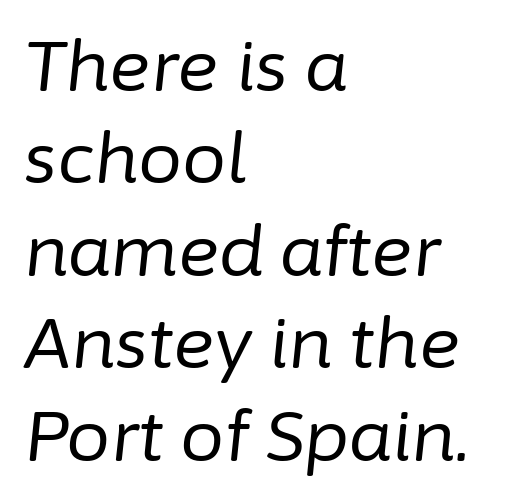
Looks like regular typesetting: each glyph gets only the width it needs. The setting favours the left margin, as ordinary paragraphs usually do. Is the type heavy? It reads as light-to-regular instead. In terms of posture, this sample is oblique. Rule under the text: the space is simply empty.
